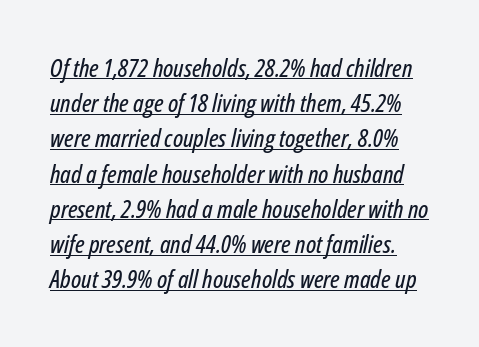
{"italic": "yes", "lean": "right", "slant_degrees": 12, "underline": "yes", "line_spacing": "normal", "line_spacing_ratio": 1.41, "letter_spacing": "normal", "letter_spacing_em": 0.0, "glyph_px": 25}
